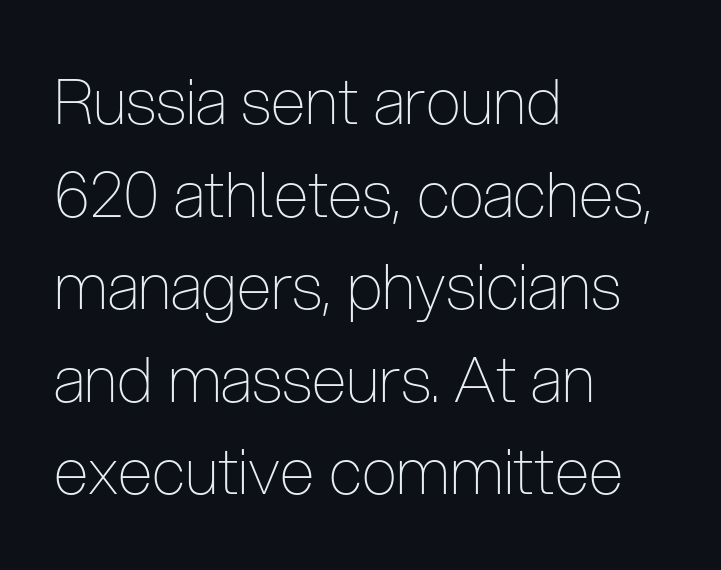
{"serif": "no", "italic": "no", "bold": "no", "weight": "thin", "width": "condensed", "stroke_contrast": "low", "x_height": "medium", "monospaced": "no", "underline": "no", "align": "left", "line_spacing": "normal", "line_spacing_ratio": 1.47, "letter_spacing": "normal", "letter_spacing_em": 0.0, "glyph_px": 63}
